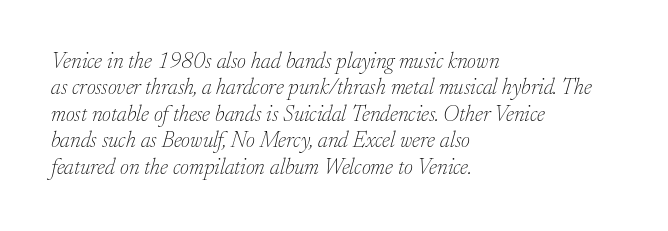
Would a proofreader flag this as italicized? Yes. Is the letter spacing exaggerated? No — it looks like the ordinary default. The paragraph has a hard left edge and a soft right edge. Letters rest on an invisible, unmarked baseline.
